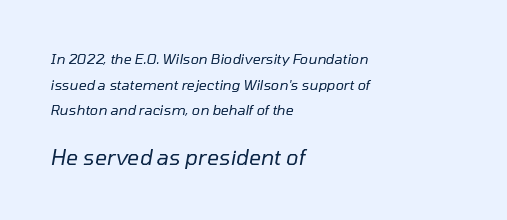
The image shows 21 px text type, italic (leaning right); set left-aligned, line spacing 1.83x, normal letter spacing, not underlined; the second (bottom) block is 1.5x larger.
